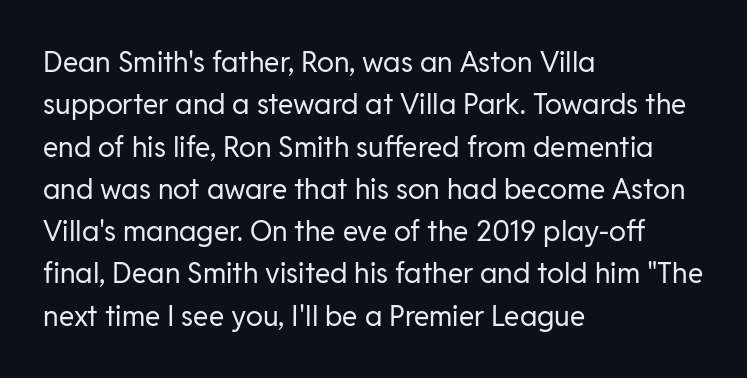
Alignment: flush left. Beneath every word, the page is bare. Successive baselines arrive at the customary interval. The rendering keeps characters at their native spacing. The glyphs in this specimen are sans serif. Note the varied advance widths — an 'i' is clearly narrower than an 'm'.
